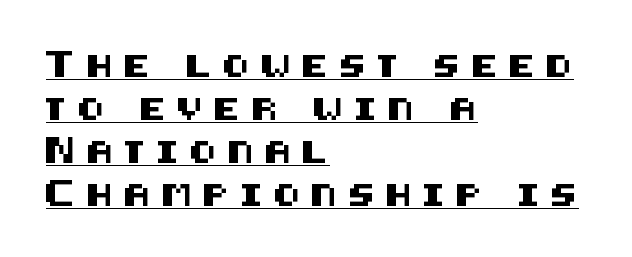
The image shows 22 px text type, upright; set left-aligned, loose line spacing (1.95x), unusually wide letter spacing (+0.5 em), underlined.
